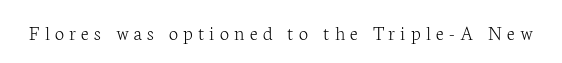
Q: Is the text bold? A: No.
Q: Is the text italic (slanted)? A: No, it is upright.
Q: Is the text underlined? A: No.
Q: Is the spacing between letters normal or unusually wide? A: Unusually wide.
